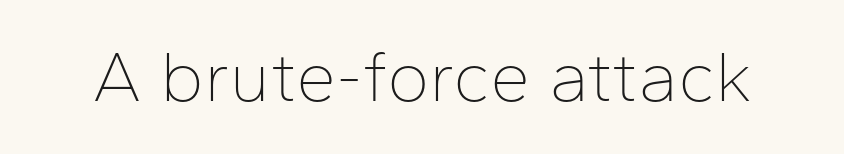
{"serif": "no", "italic": "no", "bold": "no", "weight": "thin", "width": "normal", "stroke_contrast": "low", "x_height": "medium", "monospaced": "no", "underline": "no", "letter_spacing": "normal", "letter_spacing_em": 0.0, "glyph_px": 72}
